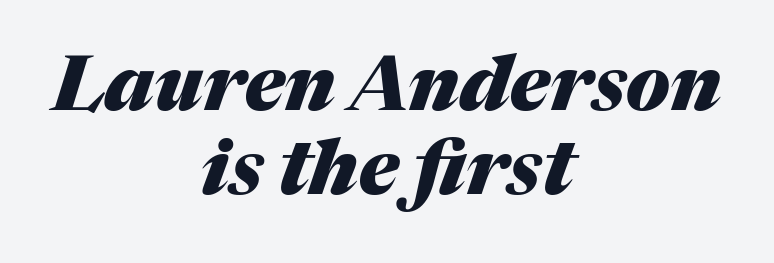
The image shows 76 px heavy type, italic (leaning right); set centered, tight line spacing (1.1x), normal letter spacing, not underlined; medium stroke contrast and a medium x-height.
